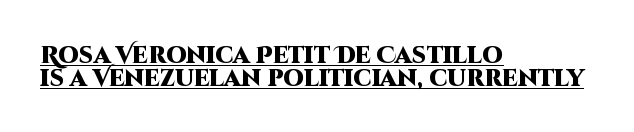
In designer terms, the underline attribute is active on this setting. You'd pick this weight for a headline — it's a proper bold. Each new line begins almost immediately beneath the previous one. Between one letter and the next there's only the usual sliver of space. Posture: vertical. The rendering anchors every line to the left-hand side.
